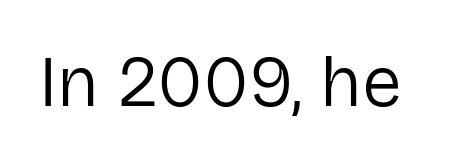
Proportional: the letters do not fall into vertical columns. The passage shown is not bold in any degree. Examine the stroke ends and you'll find no serifs. Each row of text sits above clean, open space. No extra tracking has been applied to these lines. In terms of posture, this sample is upright.
